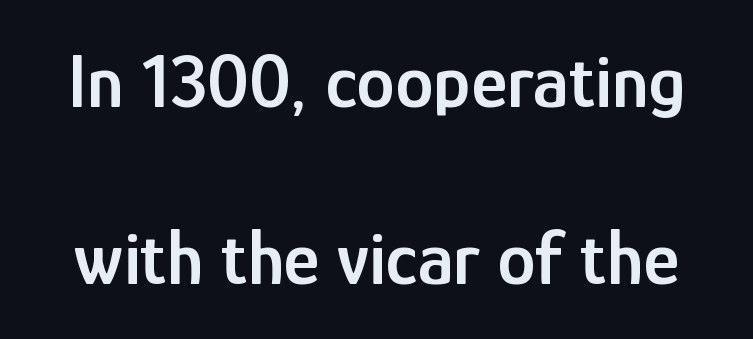
Q: Is the text bold? A: Semi-bold.
Q: Is the text italic (slanted)? A: No, it is upright.
Q: Is the typeface a serif or a sans-serif typeface? A: Sans-serif.
Q: Is the text underlined? A: No.
Q: Is the spacing between letters normal or unusually wide? A: Normal.
Q: Is the spacing between lines tight, normal or loose? A: Loose.
Q: Width (condensed, normal, or wide)? A: Condensed.
Q: Stroke contrast? A: Low.
Q: x-height? A: Medium.
Q: Monospaced? A: No.
